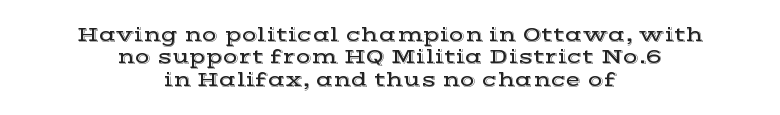
{"italic": "no", "underline": "no", "align": "center", "line_spacing": "tight", "line_spacing_ratio": 1.12, "letter_spacing": "normal", "letter_spacing_em": 0.0, "glyph_px": 20}
